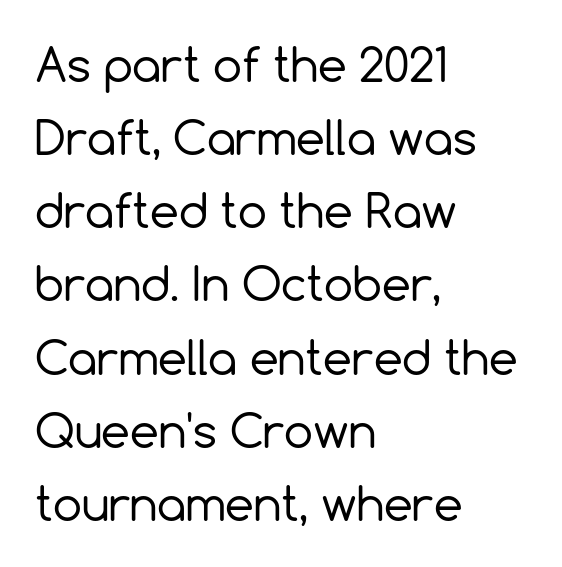
{"serif": "no", "italic": "no", "bold": "no", "weight": "regular", "width": "normal", "x_height": "medium", "monospaced": "no", "underline": "no", "align": "left", "line_spacing": "normal", "line_spacing_ratio": 1.59, "letter_spacing": "normal", "letter_spacing_em": 0.0, "glyph_px": 46}
